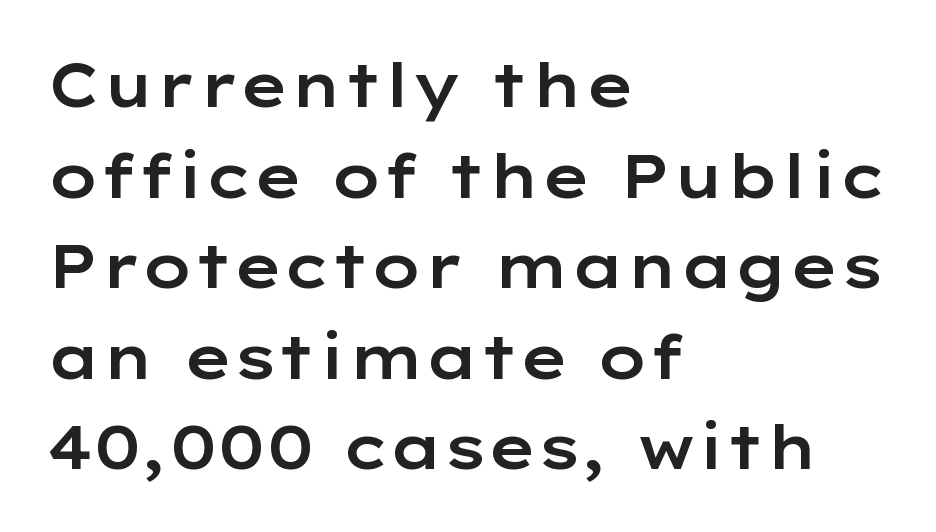
{"serif": "no", "italic": "no", "width": "wide", "stroke_contrast": "low", "x_height": "medium", "monospaced": "no", "underline": "no", "align": "left", "line_spacing": "normal", "line_spacing_ratio": 1.51, "letter_spacing": "normal", "letter_spacing_em": 0.0, "glyph_px": 60}
